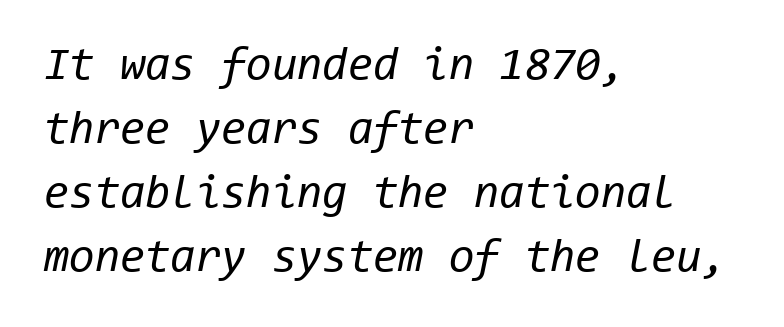
Q: Is the text bold? A: No.
Q: Is the text italic (slanted)? A: Yes, it leans right by about 11 degrees.
Q: Is the text underlined? A: No.
Q: How is the paragraph aligned? A: Left-aligned.
Q: Is the spacing between letters normal or unusually wide? A: Normal.
Q: Is the spacing between lines tight, normal or loose? A: Normal.
Q: Width (condensed, normal, or wide)? A: Normal.
Q: Stroke contrast? A: Low.
Q: x-height? A: Medium.
Q: Monospaced? A: Yes.
